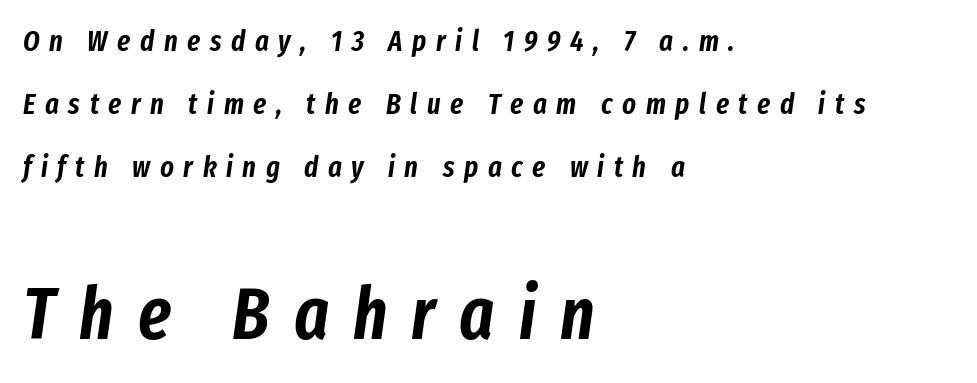
Is this a fixed-width face? No — the glyphs have proportional, varying widths. Reading top to bottom, the characters get bigger at the block break. The rag falls on the right side of this text block. Widely set lines give the paragraph a tall, airy silhouette. There's an unmistakable incline to the writing here. Words appear elongated and porous because spacing is wide.
